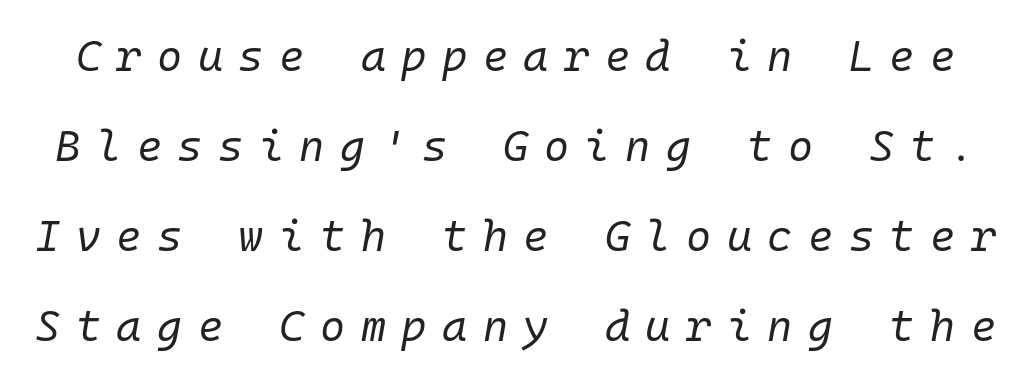
The characters are drawn with everyday or finer stroke widths. Loosely led — the rows are spread out. Yep, that's italic — everything's leaning. Here the designer chose a console-style face with uniform glyph widths.
